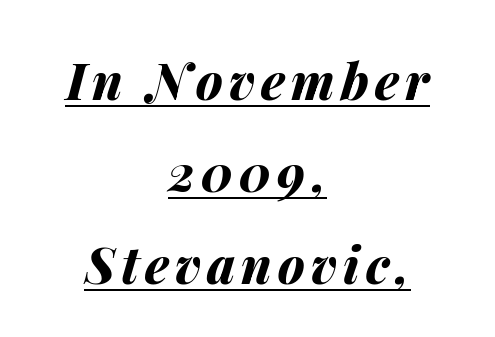
{"italic": "yes", "lean": "right", "slant_degrees": 14, "bold": "yes", "weight": "bold", "width": "normal", "stroke_contrast": "medium", "x_height": "medium", "monospaced": "no", "underline": "yes", "align": "center", "line_spacing_ratio": 1.84, "glyph_px": 50}
